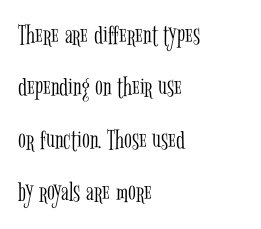
{"serif": "yes", "italic": "no", "bold": "no", "weight": "light", "width": "condensed", "stroke_contrast": "low", "x_height": "medium", "monospaced": "no", "underline": "no", "align": "left", "line_spacing_ratio": 1.81, "letter_spacing": "normal", "letter_spacing_em": 0.0, "glyph_px": 29}
